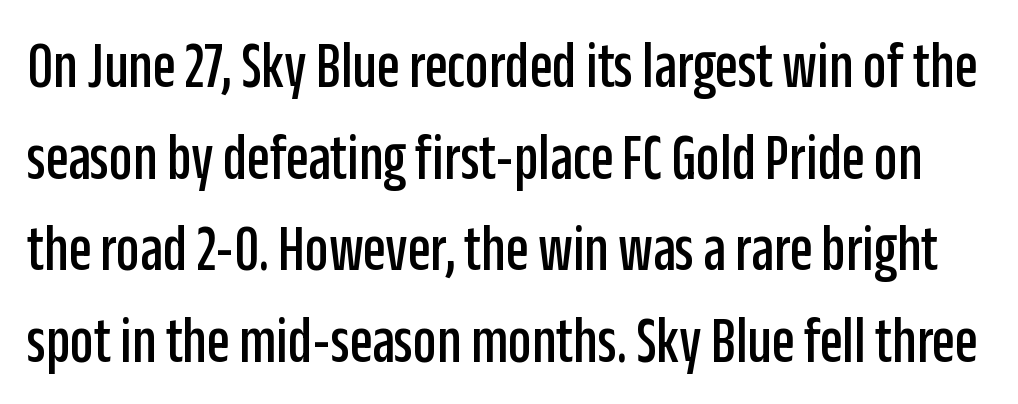
I'd call this a sans setting — the letters go barefoot. Regular leading. This sample uses plain, unmodified letter spacing. Is this a fixed-width face? No — the glyphs have proportional, varying widths. Check under the words: just untouched page.
